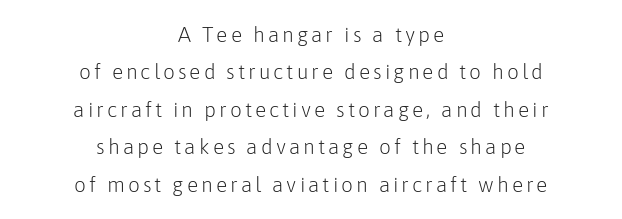
This reads as an unemphasized weight, regular at the heaviest. Notice how the passage keeps no hard edge, just a central spine. Style check: upright. Beneath every word, the page is bare.
